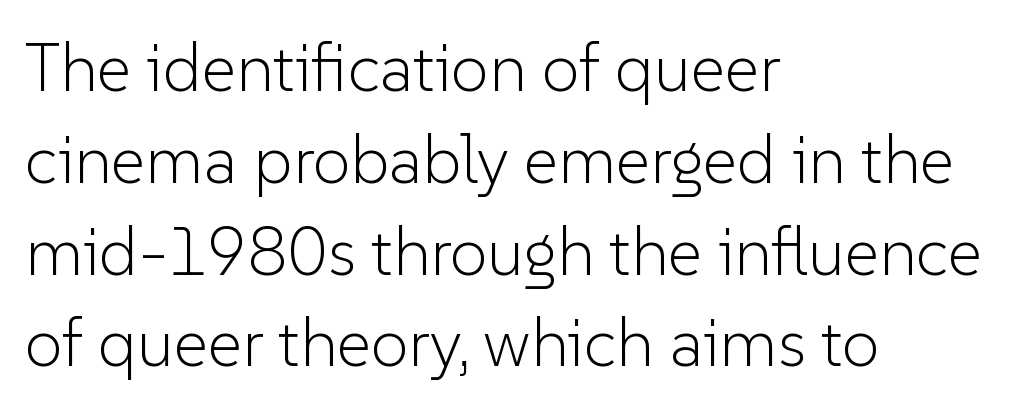
{"serif": "no", "italic": "no", "bold": "no", "weight": "light", "width": "normal", "stroke_contrast": "low", "x_height": "medium", "monospaced": "no", "underline": "no", "align": "left", "line_spacing": "normal", "line_spacing_ratio": 1.37, "letter_spacing": "normal", "letter_spacing_em": 0.0, "glyph_px": 67}
